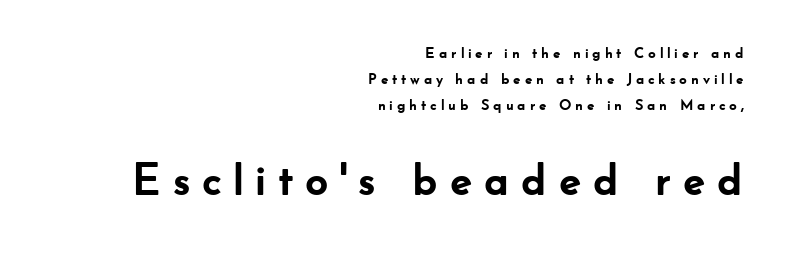
The image shows 45 px semibold sans-serif type, upright; set right-aligned, line spacing 1.75x, unusually wide letter spacing (+0.24 em), not underlined; the second (bottom) block is 3.0x larger; low stroke contrast and a small x-height.
